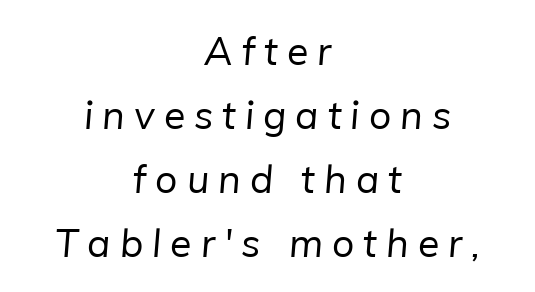
The image shows 39 px regular-weight sans-serif type; set centered, normal line spacing (1.64x), unusually wide letter spacing (+0.23 em), not underlined; low stroke contrast and a medium x-height.
